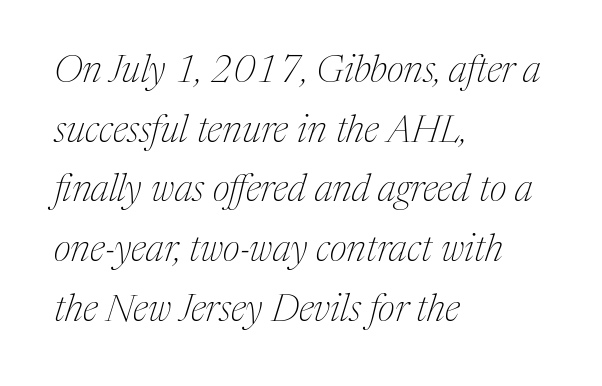
This sample is left-justified, so line endings fall wherever the words run out. Character widths vary here, with narrow letters taking less room than wide ones. The rendering applies a slant to the glyphs. Students, note that the glyphs here touch the page at normal intervals. Small tapered or slab feet sit at the stroke ends, so this counts as serif. How would I describe the line gaps? Plain and ordinary.
